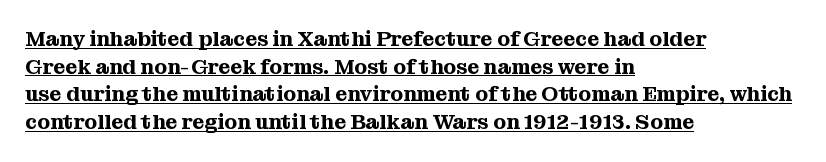
The image shows 21 px text type, upright; set left-aligned, normal line spacing (1.32x), normal letter spacing, underlined.
